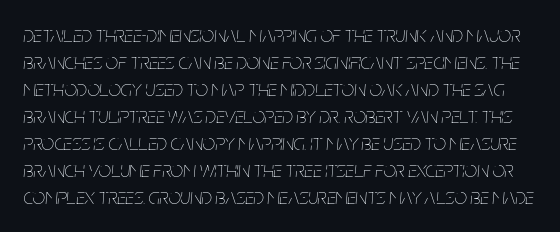
{"italic": "yes", "lean": "right", "slant_degrees": 5, "bold": "no", "underline": "no", "line_spacing_ratio": 1.23, "letter_spacing": "normal", "letter_spacing_em": 0.0, "glyph_px": 22}
